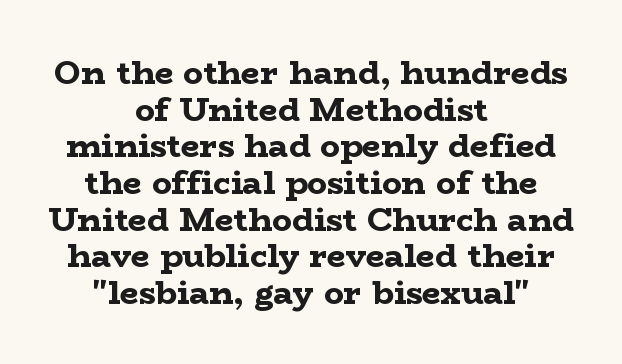
The image shows 33 px bold, wide serif type, upright; set centered, tight line spacing (1.11x), normal letter spacing, not underlined; low stroke contrast and a medium x-height.
